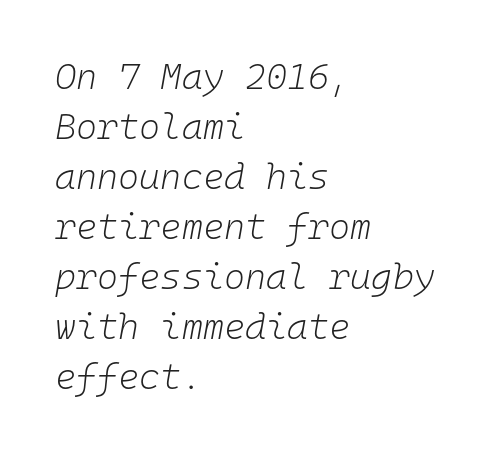
The image shows 36 px light type, italic (leaning right), monospaced; set left-aligned, normal line spacing (1.39x), normal letter spacing, not underlined; low stroke contrast and a medium x-height.
